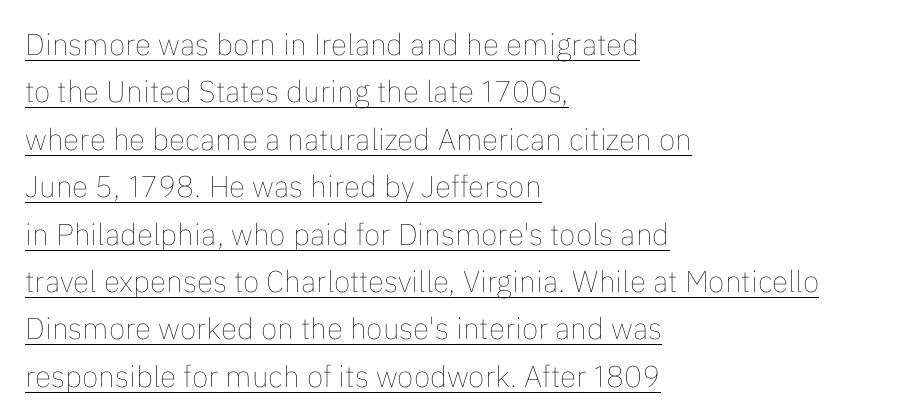
Observe the ordinary spacing: letters are neighbours, not strangers. If you measured baseline to baseline, you'd find a middling distance. Has an underline been added? It has. Posture: vertical.
